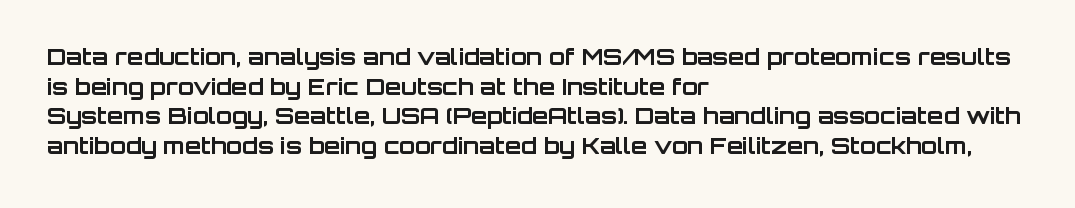
Q: Is the text bold? A: Yes.
Q: Is the text italic (slanted)? A: No, it is upright.
Q: Is the text underlined? A: No.
Q: How is the paragraph aligned? A: Left-aligned.
Q: Is the spacing between letters normal or unusually wide? A: Normal.
Q: Is the spacing between lines tight, normal or loose? A: Normal.
